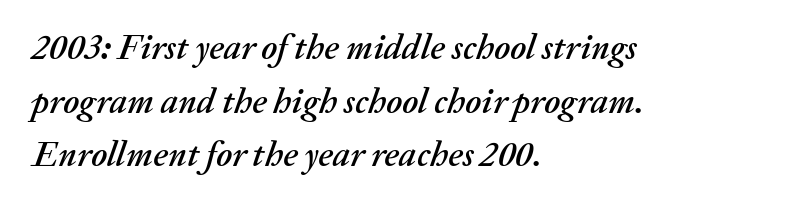
The letters advance in unequal steps, a hallmark of proportional type. If you measured baseline to baseline, you'd find a middling distance. Students, note that the glyphs here touch the page at normal intervals. The letters are slanted; this is an italic face. Just letters on the line, the space beneath them empty.
